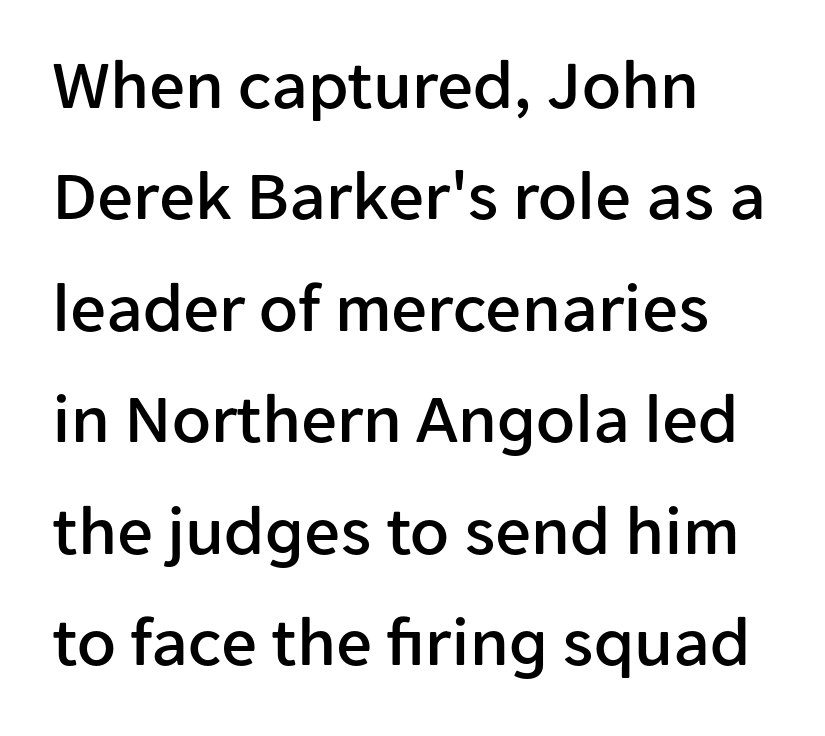
Q: Is the text italic (slanted)? A: No, it is upright.
Q: Is the typeface a serif or a sans-serif typeface? A: Sans-serif.
Q: Is the text underlined? A: No.
Q: How is the paragraph aligned? A: Left-aligned.
Q: Is the spacing between letters normal or unusually wide? A: Normal.
Q: Is the spacing between lines tight, normal or loose? A: Normal.
Q: Width (condensed, normal, or wide)? A: Normal.
Q: Stroke contrast? A: Low.
Q: x-height? A: Medium.
Q: Monospaced? A: No.
